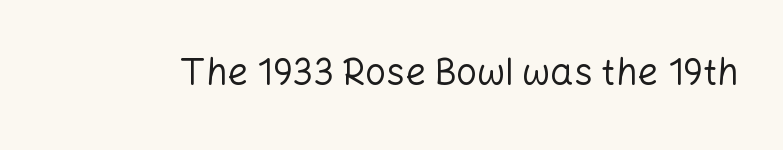
Q: Is the text bold? A: No.
Q: Is the text italic (slanted)? A: No, it is upright.
Q: Is the typeface a serif or a sans-serif typeface? A: Sans-serif.
Q: Is the text underlined? A: No.
Q: Is the spacing between letters normal or unusually wide? A: Normal.
Q: Width (condensed, normal, or wide)? A: Normal.
Q: Stroke contrast? A: Low.
Q: x-height? A: Medium.
Q: Monospaced? A: No.
